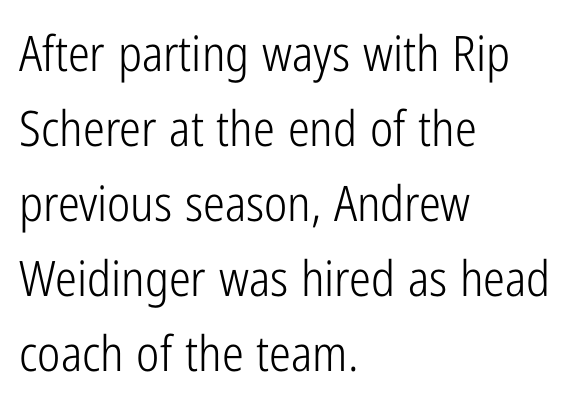
The image shows 49 px light, condensed sans-serif type, upright; set left-aligned, normal line spacing (1.53x), normal letter spacing, not underlined; low stroke contrast and a medium x-height.
